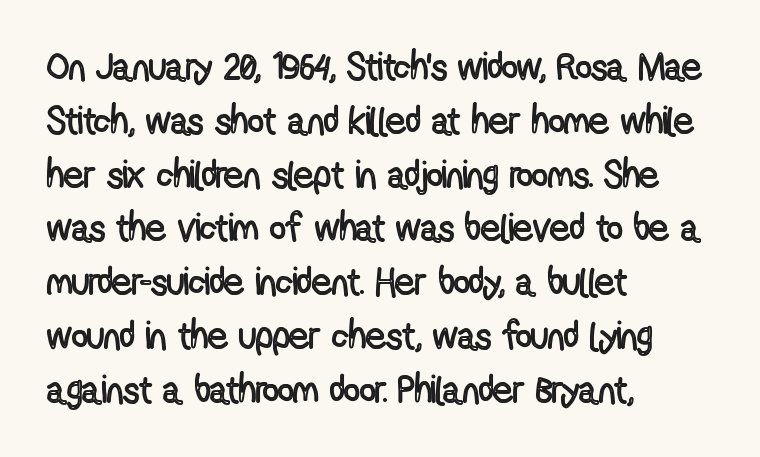
Rule under the text: the space is simply empty. No extra tracking has been applied to these lines. Nope, not italic — everything's standing straight. Here the designer chose a conventional face with non-uniform glyph widths.
